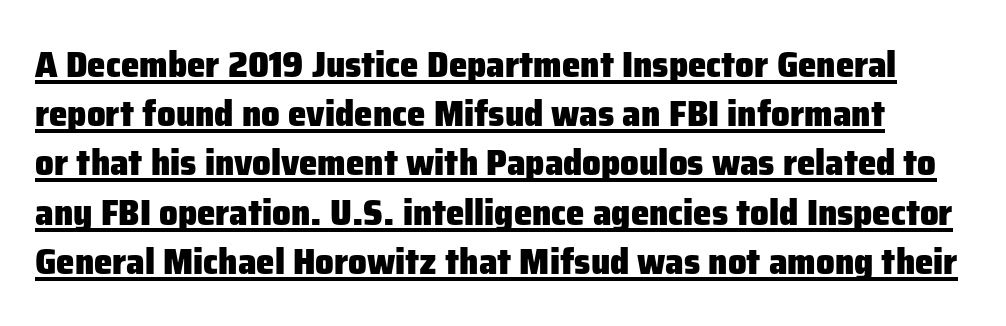
In terms of letterform style, serifs are entirely absent. Notice how thick the strokes are: this is what a full bold looks like. Has an underline been added? It has. These lines were composed using upright roman letters. Each letter keeps its own natural width here, so spacing adapts to shape. The letters sit at their default tracking, neither squeezed nor spread.
